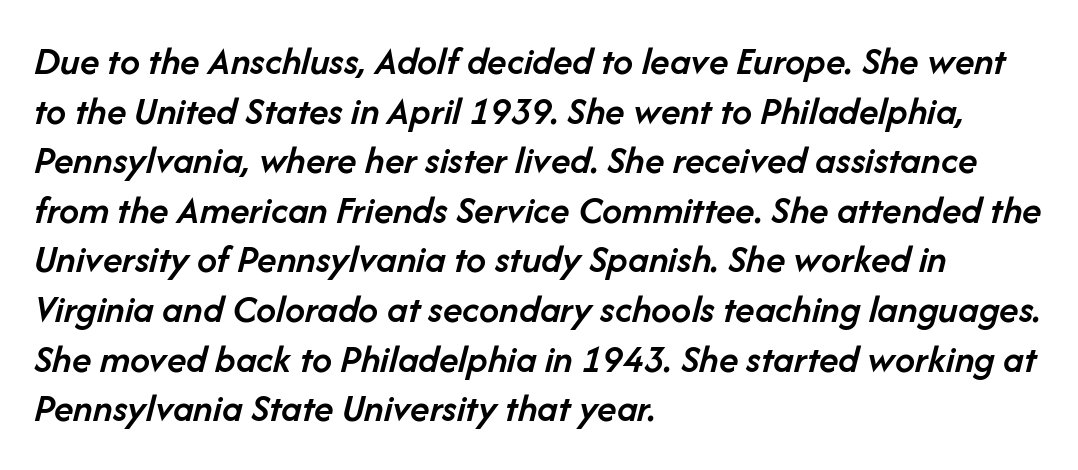
Q: Is the text bold? A: Semi-bold.
Q: Is the text italic (slanted)? A: Yes, it leans right by about 14 degrees.
Q: Is the text underlined? A: No.
Q: How is the paragraph aligned? A: Left-aligned.
Q: Is the spacing between letters normal or unusually wide? A: Normal.
Q: Width (condensed, normal, or wide)? A: Normal.
Q: Stroke contrast? A: Low.
Q: x-height? A: Medium.
Q: Monospaced? A: No.
